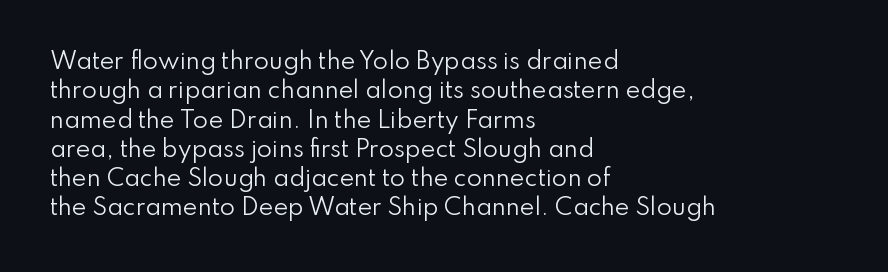
Caption: face not bold, strokes unweighted. Whoever set this chose a conventional vertical rhythm. This sample uses plain, unmodified letter spacing. The lettering stays uniformly vertical, giving the passage a roman look. Rule under the text: the space is simply empty.
